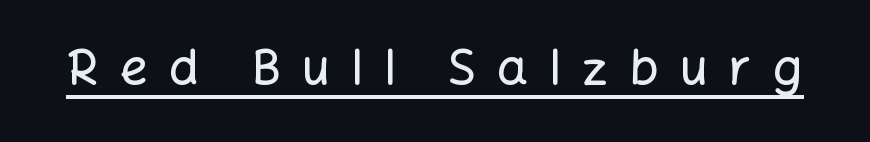
Q: Is the text italic (slanted)? A: No, it is upright.
Q: Is the typeface a serif or a sans-serif typeface? A: Sans-serif.
Q: Is the text underlined? A: Yes.
Q: Is the spacing between letters normal or unusually wide? A: Unusually wide.
Q: Width (condensed, normal, or wide)? A: Normal.
Q: Stroke contrast? A: Low.
Q: x-height? A: Medium.
Q: Monospaced? A: No.
